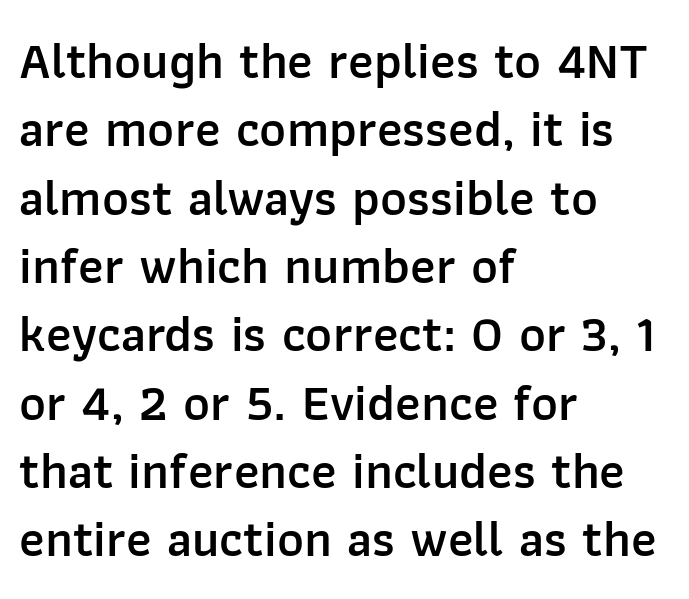
{"serif": "no", "italic": "no", "bold": "semi", "weight": "semibold", "width": "normal", "stroke_contrast": "low", "x_height": "medium", "monospaced": "no", "underline": "no", "align": "left", "line_spacing": "normal", "line_spacing_ratio": 1.34, "letter_spacing": "normal", "letter_spacing_em": 0.0, "glyph_px": 51}
